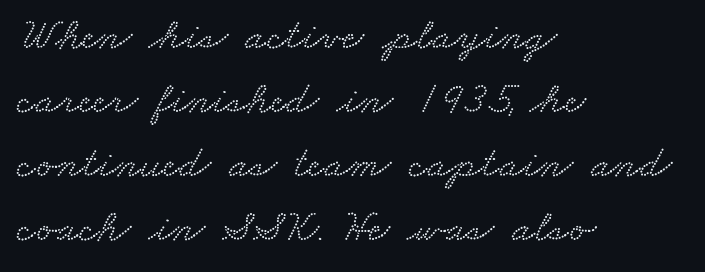
The vertical gap from one line to the next is medium. The font family rendered here belongs to the serif group. Letter spacing: default. Has an underline been added? It has not. This sample is left-justified, so line endings fall wherever the words run out. Think of a printed novel: that variable character pitch is what you see here.
